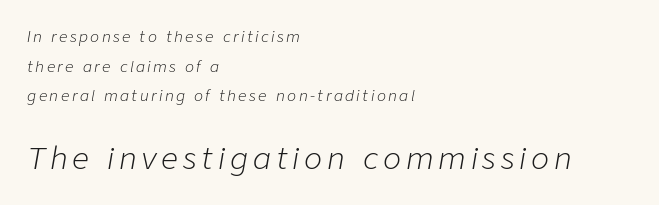
The image shows 30 px light type, italic (leaning right); set left-aligned, loose line spacing (1.98x), not underlined; the second (bottom) block is 2.0x larger; low stroke contrast and a medium x-height.
